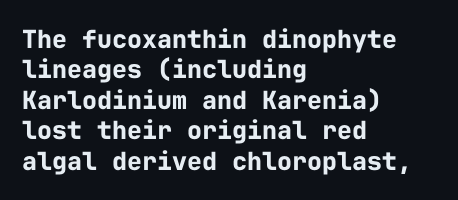
The image shows 25 px bold type, upright; set left-aligned, line spacing 1.22x, normal letter spacing, not underlined.
